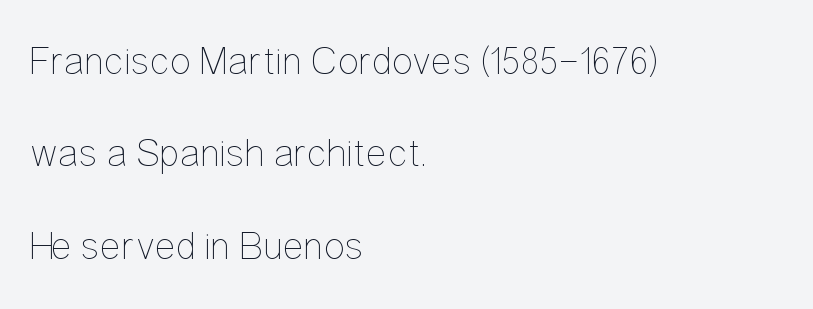
{"italic": "no", "bold": "no", "weight": "thin", "width": "condensed", "stroke_contrast": "low", "x_height": "medium", "monospaced": "no", "underline": "no", "align": "left", "line_spacing": "loose", "line_spacing_ratio": 2.31, "letter_spacing": "normal", "letter_spacing_em": 0.0, "glyph_px": 40}
